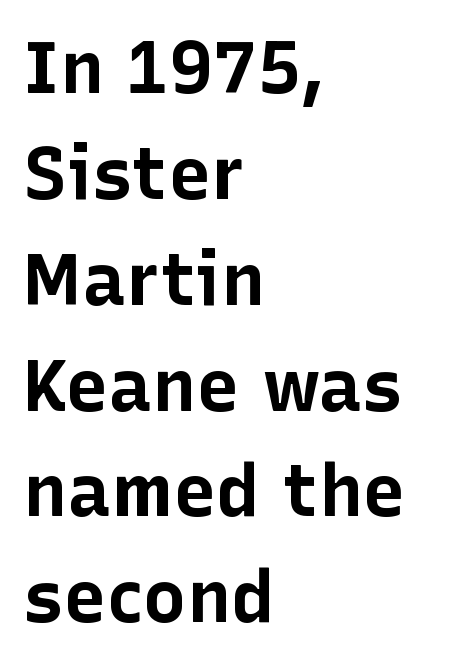
{"serif": "no", "italic": "no", "bold": "yes", "weight": "bold", "width": "normal", "stroke_contrast": "low", "x_height": "medium", "monospaced": "no", "underline": "no", "align": "left", "line_spacing": "normal", "line_spacing_ratio": 1.45, "letter_spacing": "normal", "letter_spacing_em": 0.0, "glyph_px": 73}
